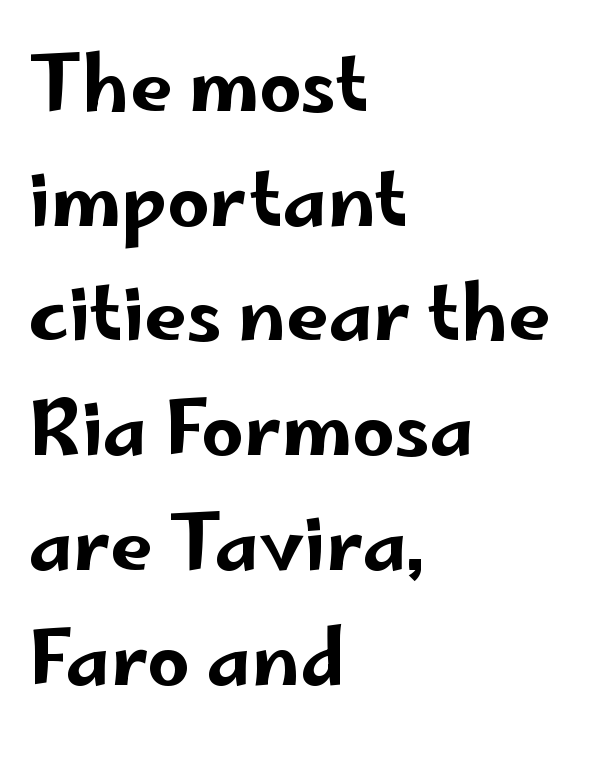
Character widths vary here, with narrow letters taking less room than wide ones. Check the space under the baseline: it is left empty. Grotesque or geometric, the face here clearly has no serifs. It's the straight-up-and-down kind of type. The face used here is rendered with its standard letterfit.
